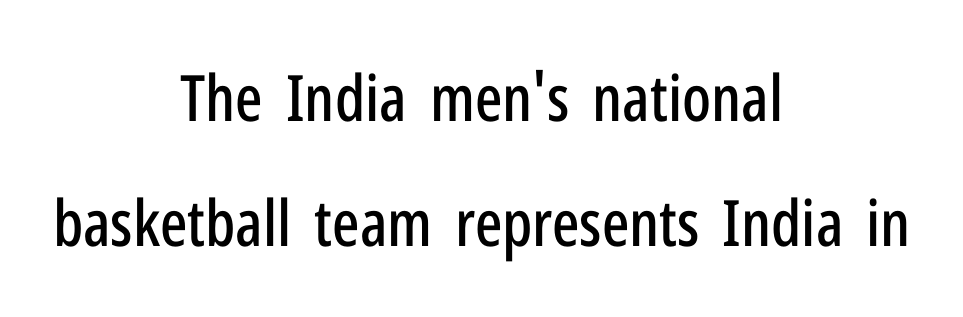
{"serif": "no", "italic": "no", "width": "condensed", "stroke_contrast": "low", "x_height": "medium", "monospaced": "no", "underline": "no", "align": "center", "line_spacing": "loose", "line_spacing_ratio": 1.95, "letter_spacing": "normal", "letter_spacing_em": 0.0, "glyph_px": 64}
